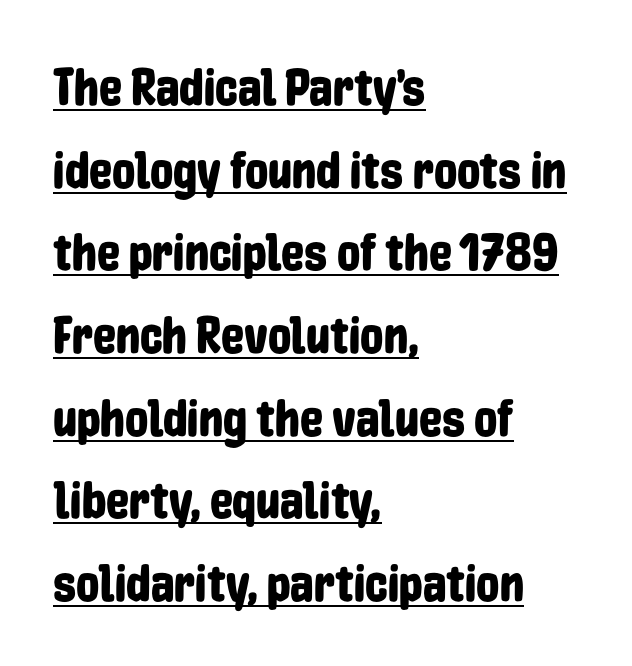
Q: Is the text italic (slanted)? A: No, it is upright.
Q: Is the typeface a serif or a sans-serif typeface? A: Sans-serif.
Q: Is the text underlined? A: Yes.
Q: How is the paragraph aligned? A: Left-aligned.
Q: Is the spacing between letters normal or unusually wide? A: Normal.
Q: Is the spacing between lines tight, normal or loose? A: Normal.
Q: Width (condensed, normal, or wide)? A: Condensed.
Q: Stroke contrast? A: Low.
Q: x-height? A: Medium.
Q: Monospaced? A: No.
